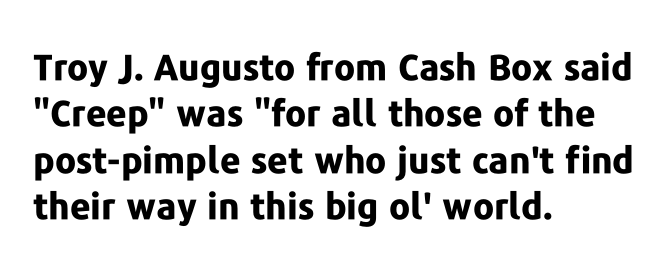
Q: Is the text bold? A: Yes.
Q: Is the text italic (slanted)? A: No, it is upright.
Q: Is the typeface a serif or a sans-serif typeface? A: Sans-serif.
Q: Is the text underlined? A: No.
Q: How is the paragraph aligned? A: Left-aligned.
Q: Is the spacing between letters normal or unusually wide? A: Normal.
Q: Is the spacing between lines tight, normal or loose? A: Normal.
Q: Width (condensed, normal, or wide)? A: Normal.
Q: Stroke contrast? A: Low.
Q: x-height? A: Medium.
Q: Monospaced? A: No.
